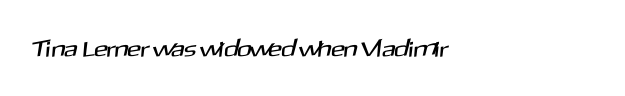
Q: Is the text underlined? A: No.
Q: How is the paragraph aligned? A: Left-aligned.
Q: Is the spacing between letters normal or unusually wide? A: Normal.
